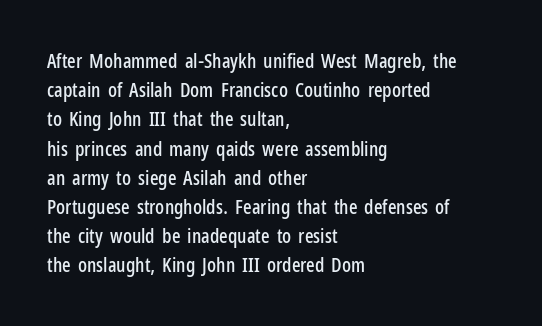
{"italic": "no", "underline": "no", "align": "left", "line_spacing": "normal", "line_spacing_ratio": 1.46, "letter_spacing": "normal", "letter_spacing_em": 0.0, "glyph_px": 20}
